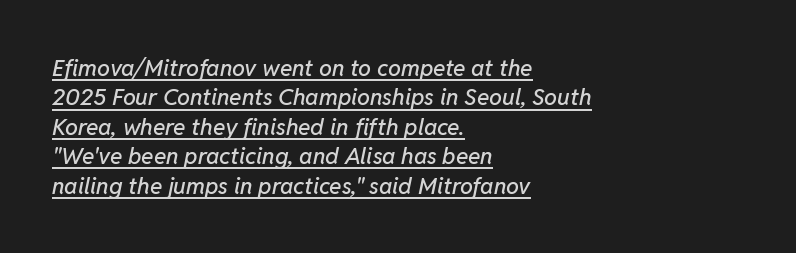
The image shows 23 px text type, italic (leaning right); set left-aligned, normal line spacing (1.28x), normal letter spacing, underlined.
